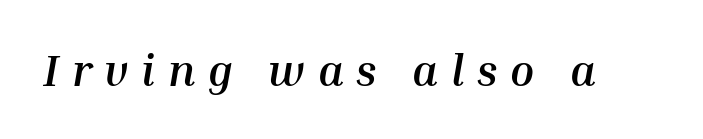
The image shows 44 px semibold type, italic (leaning right); set unusually wide letter spacing (+0.29 em), not underlined; medium stroke contrast and a medium x-height.
